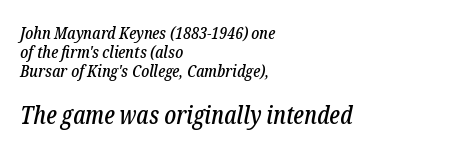
Line beginnings align vertically; line endings do not. The rendering uses a small line-height, squeezing the rows. Caption: standard tracking, unaltered. Posture: slanted.
